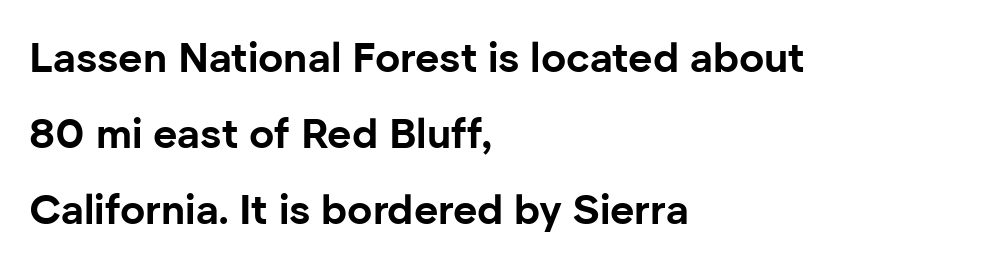
Q: Is the text bold? A: Yes.
Q: Is the text italic (slanted)? A: No, it is upright.
Q: Is the typeface a serif or a sans-serif typeface? A: Sans-serif.
Q: Is the text underlined? A: No.
Q: How is the paragraph aligned? A: Left-aligned.
Q: Is the spacing between letters normal or unusually wide? A: Normal.
Q: Width (condensed, normal, or wide)? A: Normal.
Q: Stroke contrast? A: Low.
Q: x-height? A: Medium.
Q: Monospaced? A: No.
